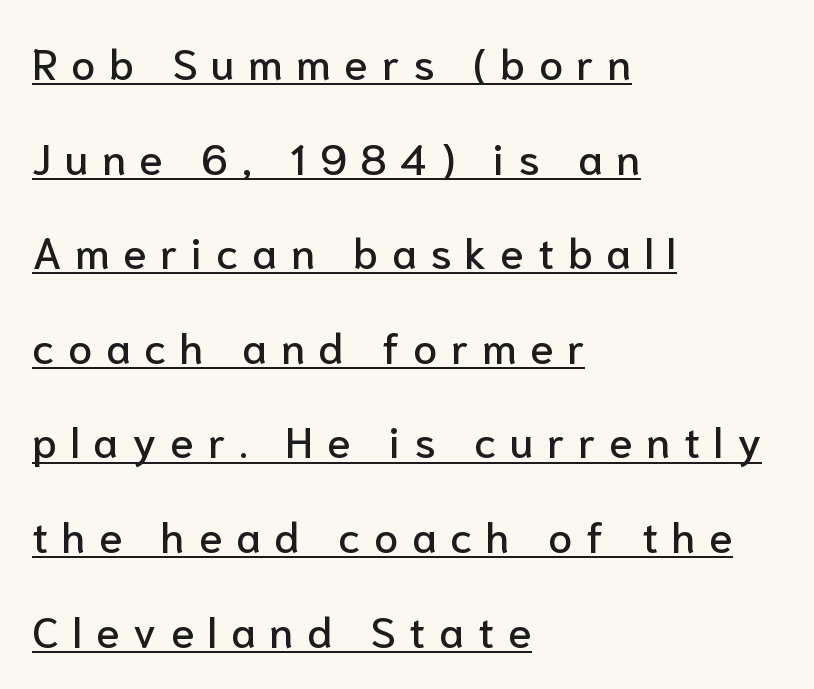
{"serif": "no", "italic": "no", "width": "normal", "stroke_contrast": "low", "x_height": "medium", "monospaced": "no", "underline": "yes", "align": "left", "line_spacing": "loose", "line_spacing_ratio": 2.2, "letter_spacing": "wide", "letter_spacing_em": 0.32, "glyph_px": 43}
